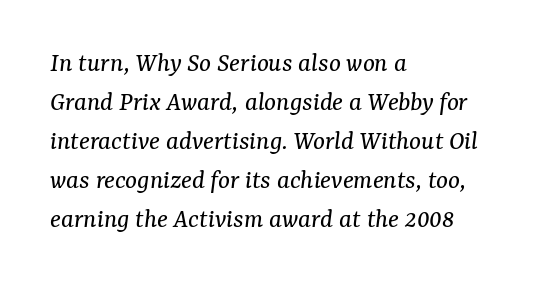
You could call the tracking neutral — neither tight nor loose. Think standard paragraph weight, or any step lighter than that. Emphasis-style slanted type is in use. A clean baseline with only descenders dipping below it.
